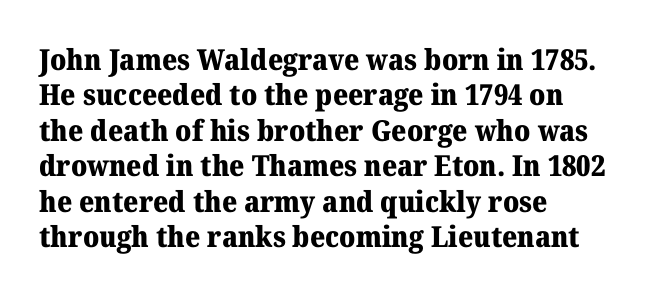
{"serif": "yes", "italic": "no", "bold": "yes", "weight": "heavy", "width": "normal", "stroke_contrast": "medium", "x_height": "medium", "monospaced": "no", "underline": "no", "align": "left", "line_spacing_ratio": 1.22, "letter_spacing": "normal", "letter_spacing_em": 0.0, "glyph_px": 29}
